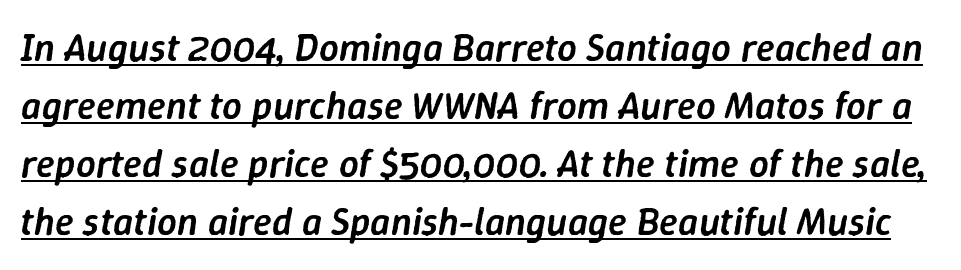
{"italic": "yes", "lean": "right", "slant_degrees": 9, "bold": "semi", "weight": "semibold", "width": "normal", "stroke_contrast": "low", "x_height": "medium", "monospaced": "no", "underline": "yes", "line_spacing": "normal", "line_spacing_ratio": 1.49, "letter_spacing": "normal", "letter_spacing_em": 0.0, "glyph_px": 39}
